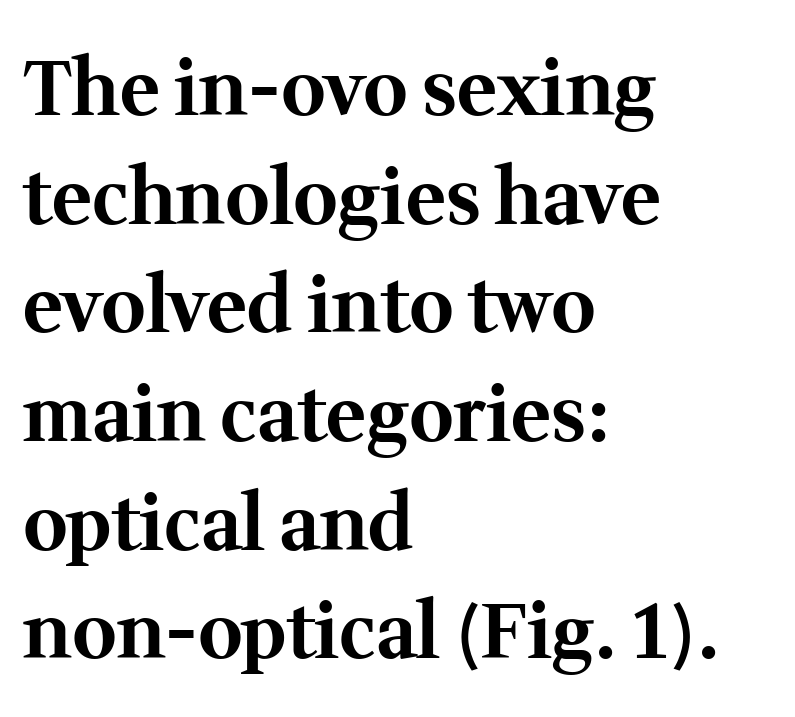
Q: Is the text bold? A: Yes.
Q: Is the text italic (slanted)? A: No, it is upright.
Q: Is the typeface a serif or a sans-serif typeface? A: Serif.
Q: Is the text underlined? A: No.
Q: How is the paragraph aligned? A: Left-aligned.
Q: Is the spacing between letters normal or unusually wide? A: Normal.
Q: Is the spacing between lines tight, normal or loose? A: Normal.
Q: Width (condensed, normal, or wide)? A: Normal.
Q: Stroke contrast? A: Medium.
Q: x-height? A: Medium.
Q: Monospaced? A: No.
